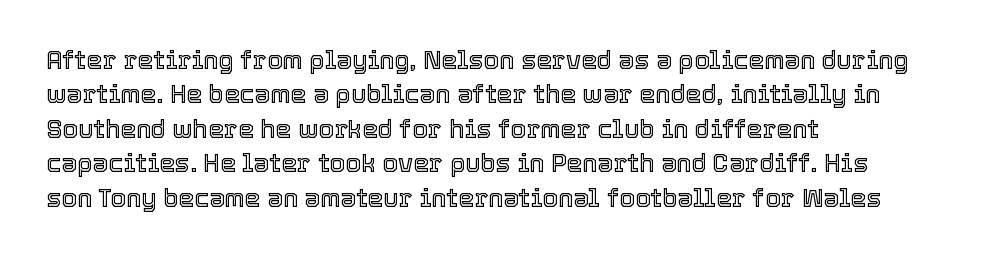
{"italic": "no", "underline": "no", "align": "left", "line_spacing": "normal", "line_spacing_ratio": 1.38, "letter_spacing": "normal", "letter_spacing_em": 0.0, "glyph_px": 25}
